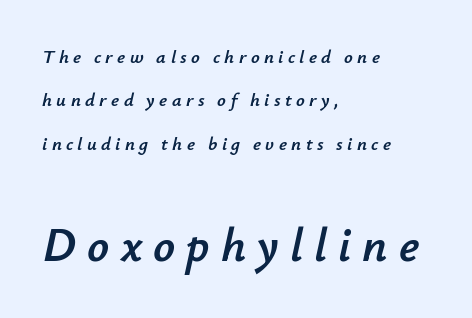
The image shows 48 px text type, italic (leaning right); set left-aligned, loose line spacing (2.28x), unusually wide letter spacing (+0.23 em), not underlined; the second (bottom) block is 2.53x larger; low stroke contrast and a small x-height.
